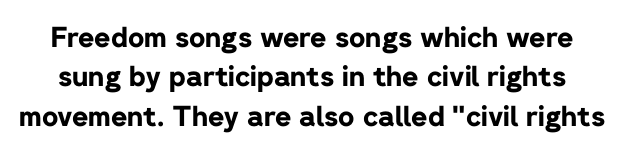
Notice how the stems are strictly vertical — no italics here. This rendering features lettering with no underline. The letters carry no serifs — their stems end cleanly without finishing strokes. A typesetter would call this proportional, since set widths differ per character.
